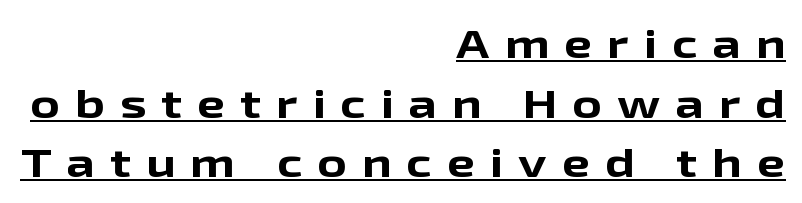
The passage shown is emphatically bold. Each letter keeps its own natural width here, so spacing adapts to shape. Horizontally, the lines are justified to the trailing edge only. If you drew a line through each stem, it would be perfectly vertical.
